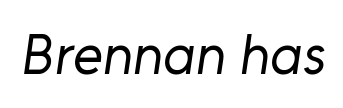
The image shows 57 px regular-weight sans-serif type; set normal letter spacing, not underlined; low stroke contrast and a medium x-height.
